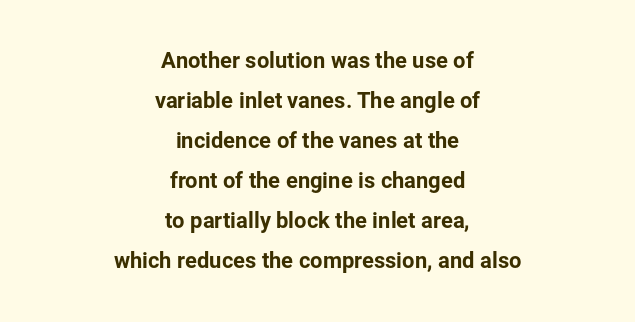
The image shows 22 px text type, upright; set centered, line spacing 1.82x, normal letter spacing, not underlined.
